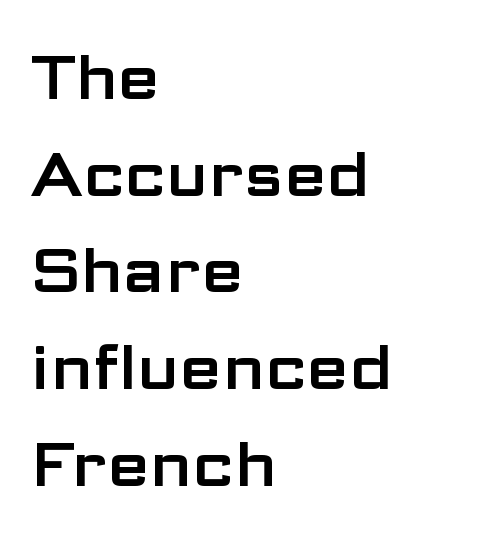
Q: Is the text italic (slanted)? A: No, it is upright.
Q: Is the typeface a serif or a sans-serif typeface? A: Sans-serif.
Q: Is the text underlined? A: No.
Q: How is the paragraph aligned? A: Left-aligned.
Q: Is the spacing between letters normal or unusually wide? A: Normal.
Q: Is the spacing between lines tight, normal or loose? A: Normal.
Q: Width (condensed, normal, or wide)? A: Wide.
Q: Stroke contrast? A: Low.
Q: x-height? A: Medium.
Q: Monospaced? A: No.
